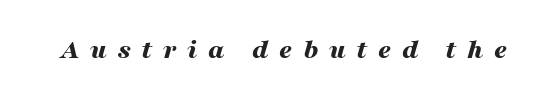
Q: Is the text bold? A: Yes.
Q: Is the text italic (slanted)? A: Yes, it leans right by about 16 degrees.
Q: Is the text underlined? A: No.
Q: Is the spacing between letters normal or unusually wide? A: Unusually wide.
Q: Width (condensed, normal, or wide)? A: Wide.
Q: Stroke contrast? A: Medium.
Q: x-height? A: Medium.
Q: Monospaced? A: No.
